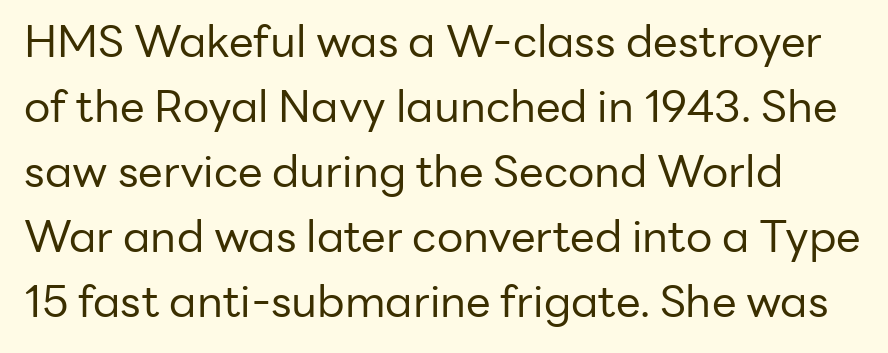
{"serif": "no", "italic": "no", "bold": "no", "weight": "regular", "width": "normal", "stroke_contrast": "low", "x_height": "medium", "monospaced": "no", "underline": "no", "line_spacing": "normal", "line_spacing_ratio": 1.48, "letter_spacing": "normal", "letter_spacing_em": 0.0, "glyph_px": 44}
